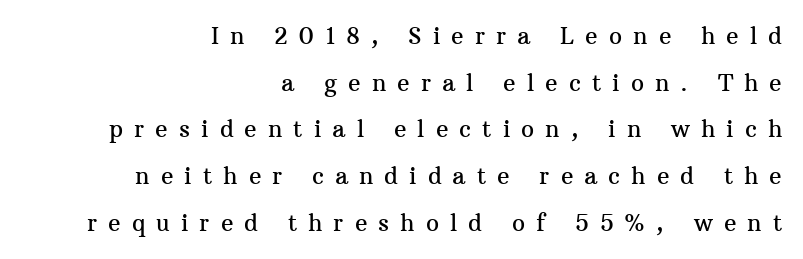
Q: Is the text italic (slanted)? A: No, it is upright.
Q: Is the text underlined? A: No.
Q: How is the paragraph aligned? A: Right-aligned.
Q: Is the spacing between letters normal or unusually wide? A: Unusually wide.
Q: Is the spacing between lines tight, normal or loose? A: Loose.
